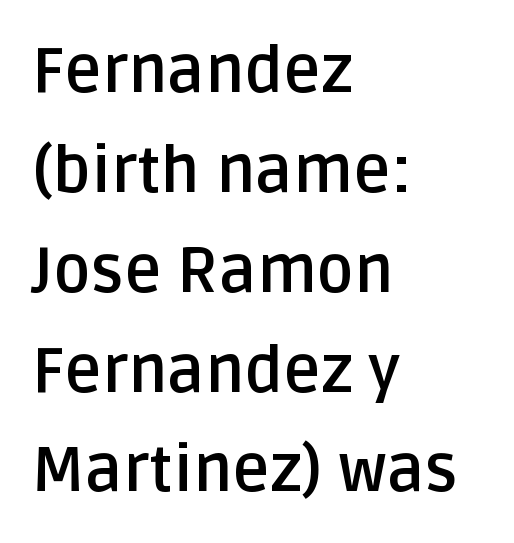
The face used here has the dense, thick strokes of a bold. Is the letter spacing exaggerated? No — it looks like the ordinary default. The space between consecutive lines is moderate. The font's upright variant was chosen for this text. Has an underline been added? It has not.
